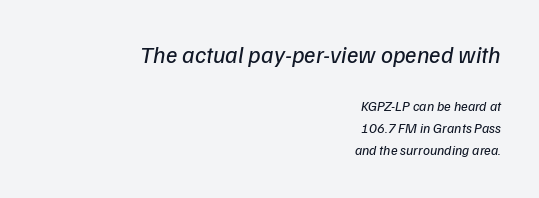
{"italic": "yes", "lean": "right", "slant_degrees": 9, "bold": "no", "underline": "no", "align": "right", "line_spacing": "normal", "line_spacing_ratio": 1.6, "letter_spacing": "normal", "letter_spacing_em": 0.0, "larger_block": "first", "size_ratio": 1.71, "glyph_px": 24}
